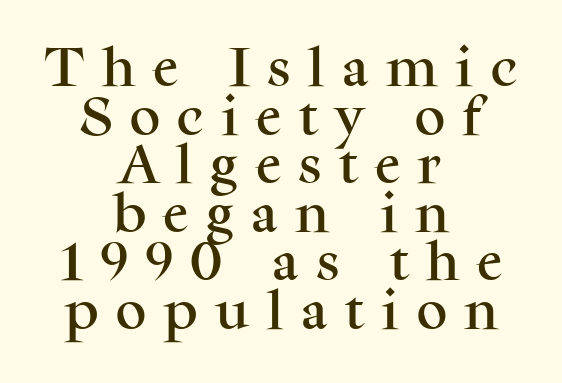
Q: Is the text italic (slanted)? A: No, it is upright.
Q: Is the typeface a serif or a sans-serif typeface? A: Serif.
Q: Is the text underlined? A: No.
Q: How is the paragraph aligned? A: Centered.
Q: Is the spacing between letters normal or unusually wide? A: Unusually wide.
Q: Is the spacing between lines tight, normal or loose? A: Tight.
Q: Width (condensed, normal, or wide)? A: Normal.
Q: Stroke contrast? A: Medium.
Q: x-height? A: Medium.
Q: Monospaced? A: No.
